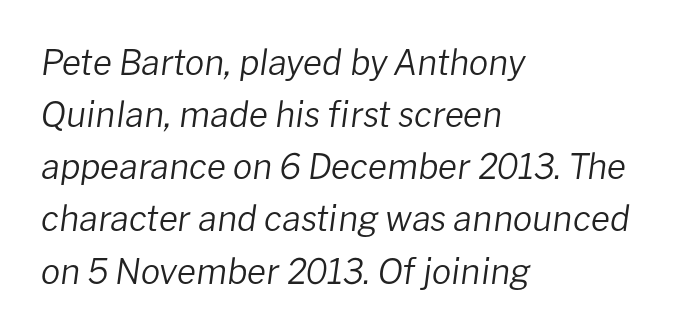
The image shows 35 px regular-weight type, italic (leaning right); set left-aligned, normal line spacing (1.49x), normal letter spacing, not underlined; low stroke contrast and a medium x-height.
